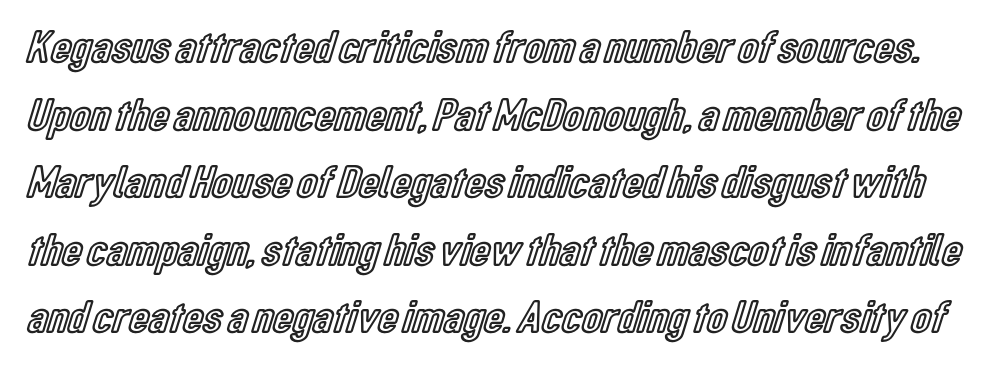
{"width": "condensed", "x_height": "medium", "monospaced": "no", "underline": "no", "line_spacing": "normal", "line_spacing_ratio": 1.47, "letter_spacing": "normal", "letter_spacing_em": 0.0, "glyph_px": 46}
